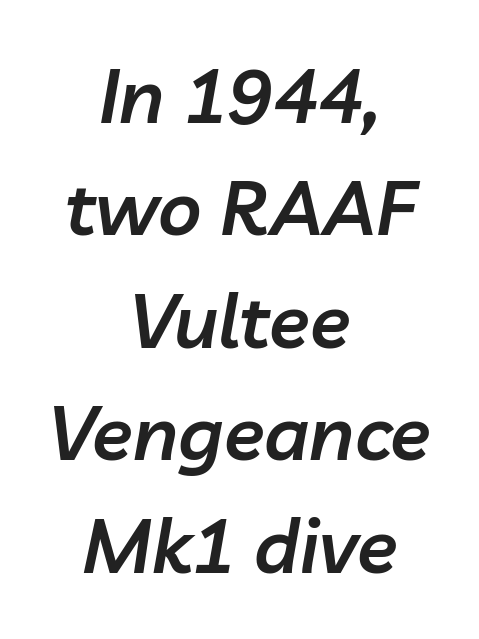
The strokes are fattened partway — semibold, not bold. Descenders hang freely into open space. You could not count columns in this text — the font is proportionally spaced. The letters are slanted; this is an italic face. A typesetter would call this leading conventional body-copy spacing.
